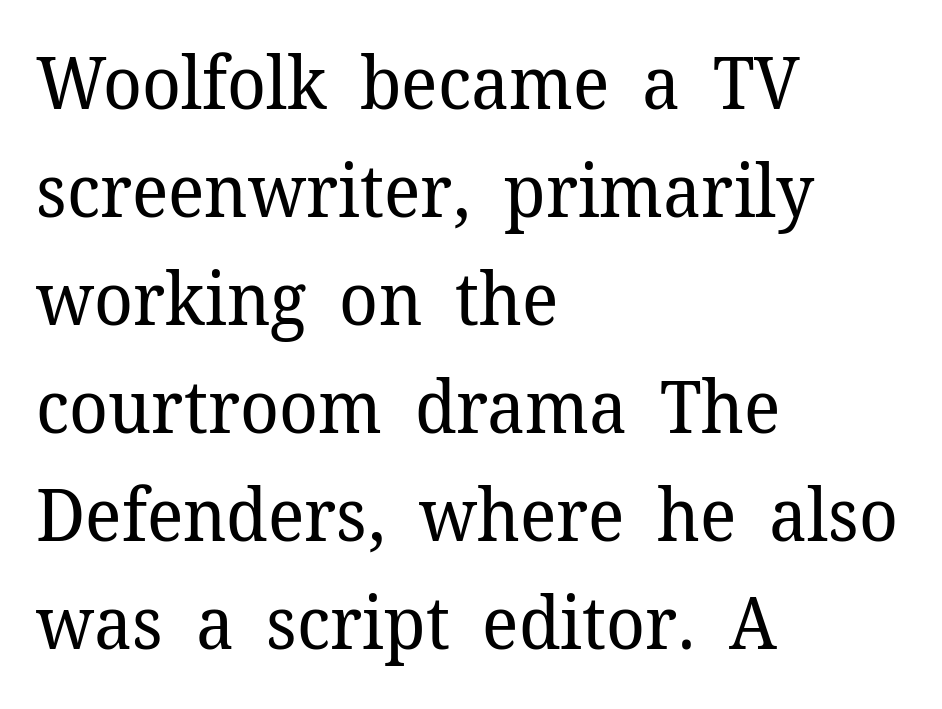
Q: Is the text bold? A: No.
Q: Is the text italic (slanted)? A: No, it is upright.
Q: Is the typeface a serif or a sans-serif typeface? A: Serif.
Q: Is the text underlined? A: No.
Q: How is the paragraph aligned? A: Left-aligned.
Q: Is the spacing between letters normal or unusually wide? A: Normal.
Q: Is the spacing between lines tight, normal or loose? A: Normal.
Q: Width (condensed, normal, or wide)? A: Normal.
Q: Stroke contrast? A: Low.
Q: x-height? A: Medium.
Q: Monospaced? A: No.
